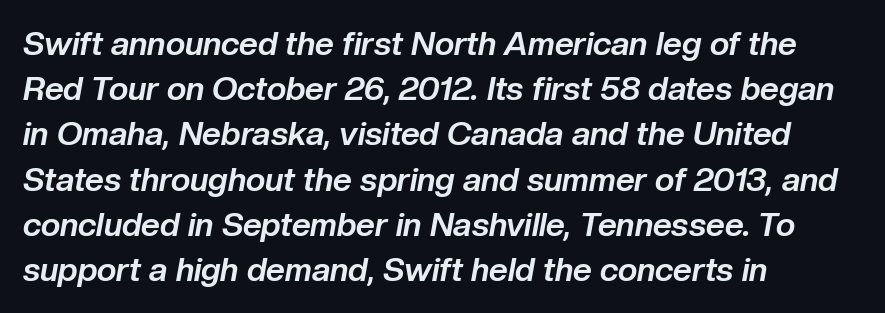
The image shows 33 px bold type, italic (leaning right); set left-aligned, normal line spacing (1.37x), normal letter spacing, not underlined; low stroke contrast and a medium x-height.
